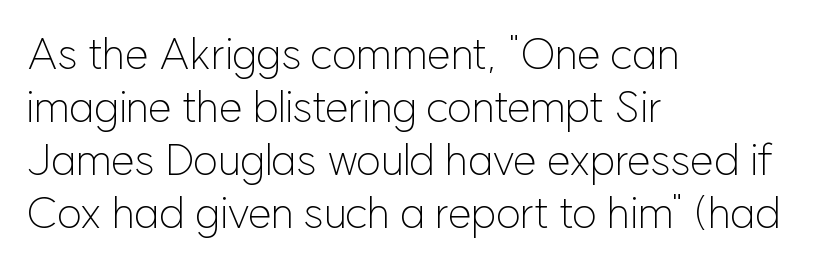
{"serif": "no", "italic": "no", "bold": "no", "weight": "light", "width": "normal", "stroke_contrast": "low", "x_height": "medium", "monospaced": "no", "underline": "no", "align": "left", "line_spacing_ratio": 1.23, "letter_spacing": "normal", "letter_spacing_em": 0.0, "glyph_px": 43}
